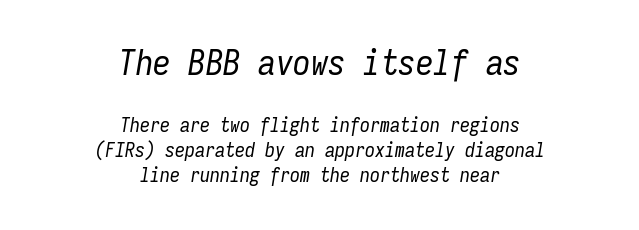
The passage shown is not bold in any degree. Monospaced: the letters line up in strict vertical columns. Every row of glyphs is offset so its center matches the block's center. Is the type slanted? Yes — the strokes lean at a clear angle.
